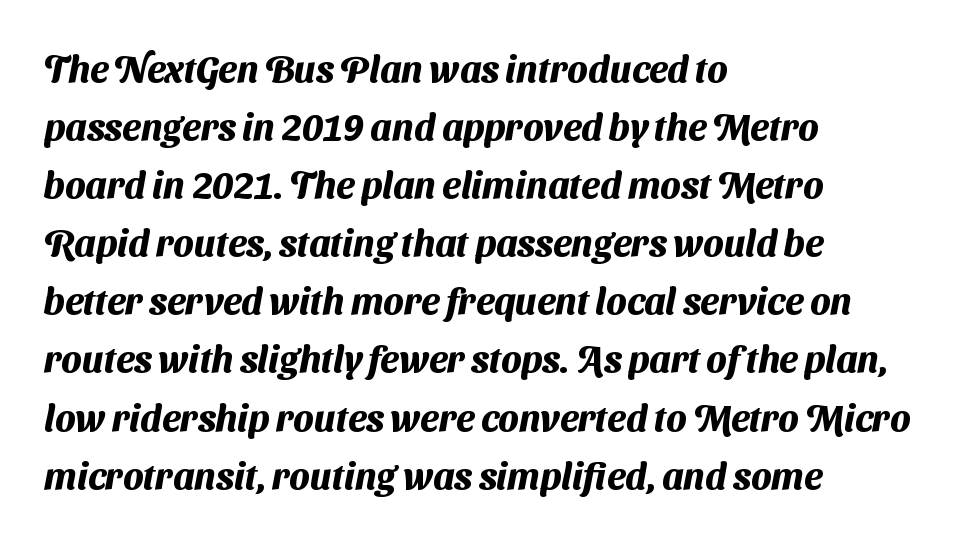
Students, note that the glyphs here touch the page at normal intervals. Do the characters align in a grid? No, the font is proportional. Check where the strokes stop: nothing finishes them off — pure sans. Vertical spacing — default.
